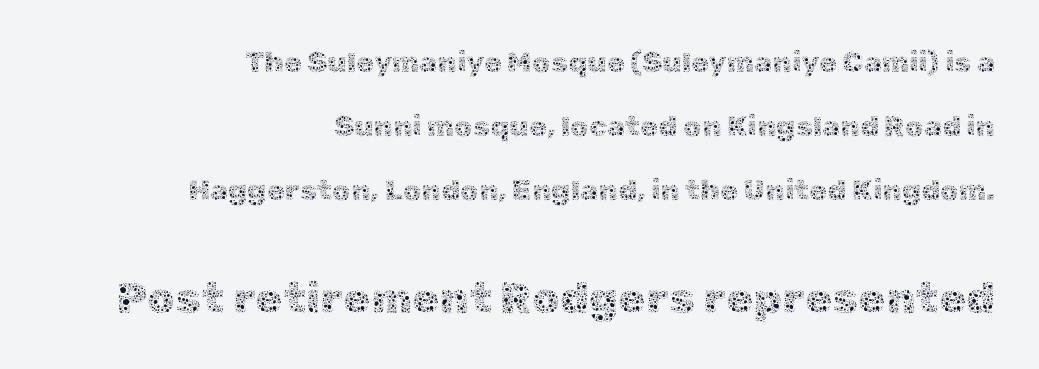
Q: Is the text bold? A: No.
Q: Is the text italic (slanted)? A: No, it is upright.
Q: Is the text underlined? A: No.
Q: How is the paragraph aligned? A: Right-aligned.
Q: Is the spacing between letters normal or unusually wide? A: Normal.
Q: Is the spacing between lines tight, normal or loose? A: Loose.
Q: Which block of text is set in a larger size, the first (top) or the second (bottom)? A: The second (bottom) one.
Q: Width (condensed, normal, or wide)? A: Normal.
Q: x-height? A: Medium.
Q: Monospaced? A: No.
